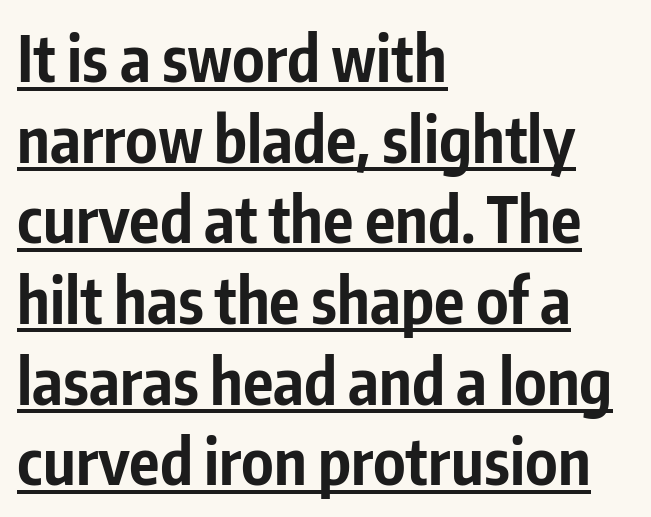
The image shows 63 px bold, condensed sans-serif type, upright; set left-aligned, normal line spacing (1.28x), normal letter spacing, underlined; low stroke contrast and a medium x-height.
